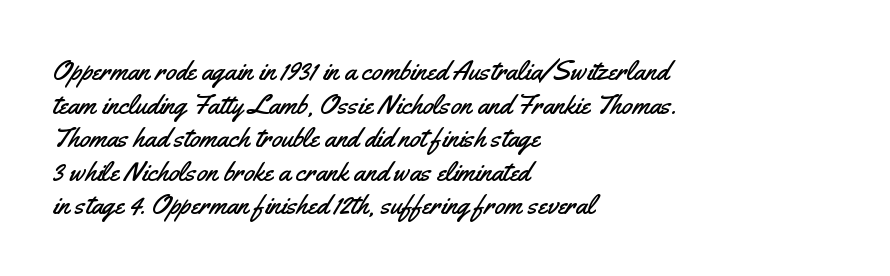
Q: Is the text italic (slanted)? A: Yes.
Q: Is the typeface a serif or a sans-serif typeface? A: Sans-serif.
Q: Is the text underlined? A: No.
Q: How is the paragraph aligned? A: Left-aligned.
Q: Is the spacing between letters normal or unusually wide? A: Normal.
Q: Width (condensed, normal, or wide)? A: Condensed.
Q: Stroke contrast? A: Medium.
Q: x-height? A: Small.
Q: Monospaced? A: No.
